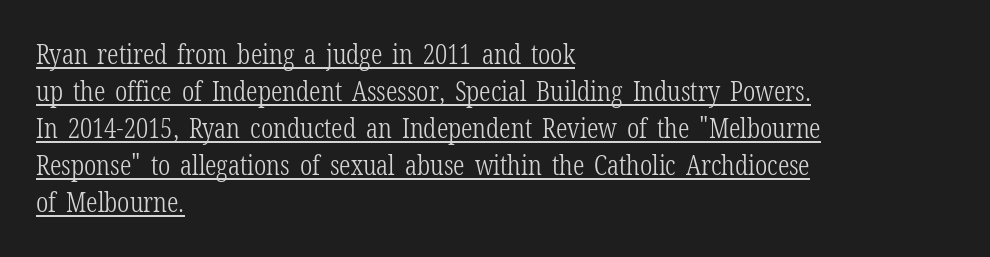
Horizontally, the lines are justified to the leading edge only. A typesetter would call this zero additional tracking. The lettering holds an erect, upright posture throughout. The passage shown stacks its lines at a standard gap. The glyphs are accompanied by a horizontal stroke just below them. Each letter keeps its own natural width here, so spacing adapts to shape.
